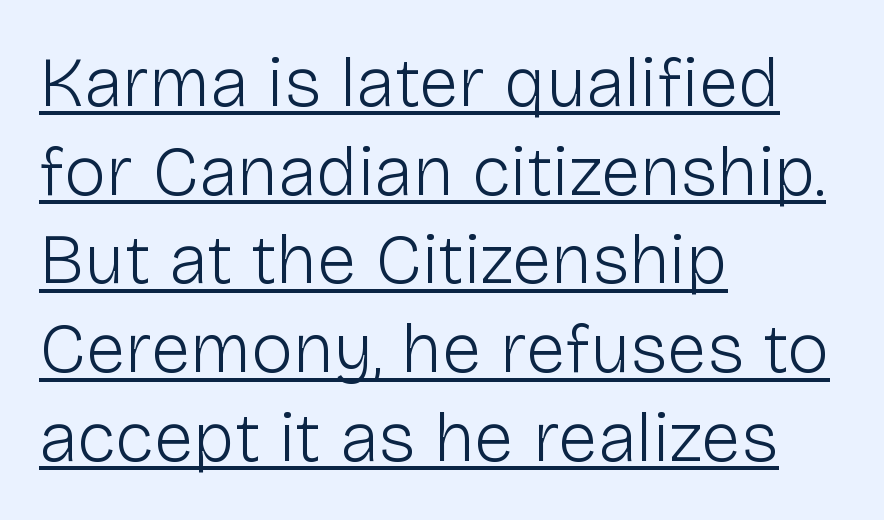
Q: Is the text bold? A: No.
Q: Is the text italic (slanted)? A: No, it is upright.
Q: Is the typeface a serif or a sans-serif typeface? A: Sans-serif.
Q: Is the text underlined? A: Yes.
Q: How is the paragraph aligned? A: Left-aligned.
Q: Is the spacing between letters normal or unusually wide? A: Normal.
Q: Is the spacing between lines tight, normal or loose? A: Normal.
Q: Width (condensed, normal, or wide)? A: Normal.
Q: Stroke contrast? A: Low.
Q: x-height? A: Medium.
Q: Monospaced? A: No.
